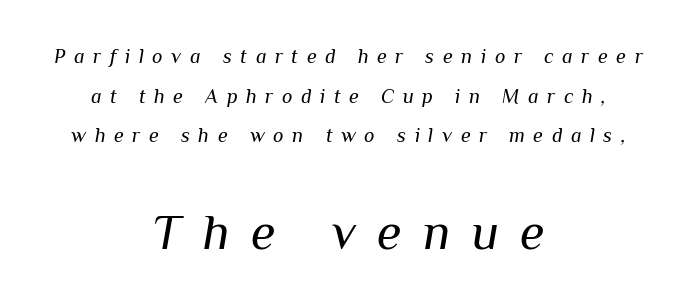
Compared with typical body copy, the letter spacing here is much looser. The face used here is proportionally spaced, like ordinary book or web type. Horizontal alignment here is central, giving a formal, balanced look. The vertical gap from one line to the next is large. Which chunk is bigger? The second one — the bottom block dwarfs the top. The specimen reads as italic at a glance.
